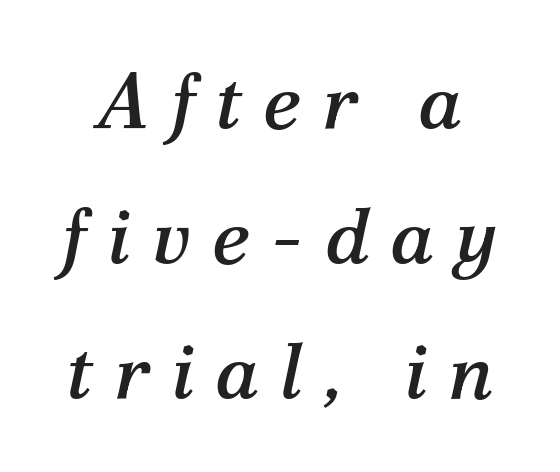
Q: Is the text italic (slanted)? A: Yes, it leans right by about 12 degrees.
Q: Is the typeface a serif or a sans-serif typeface? A: Serif.
Q: Is the text underlined? A: No.
Q: Is the spacing between letters normal or unusually wide? A: Unusually wide.
Q: Width (condensed, normal, or wide)? A: Normal.
Q: Stroke contrast? A: Medium.
Q: x-height? A: Medium.
Q: Monospaced? A: No.
